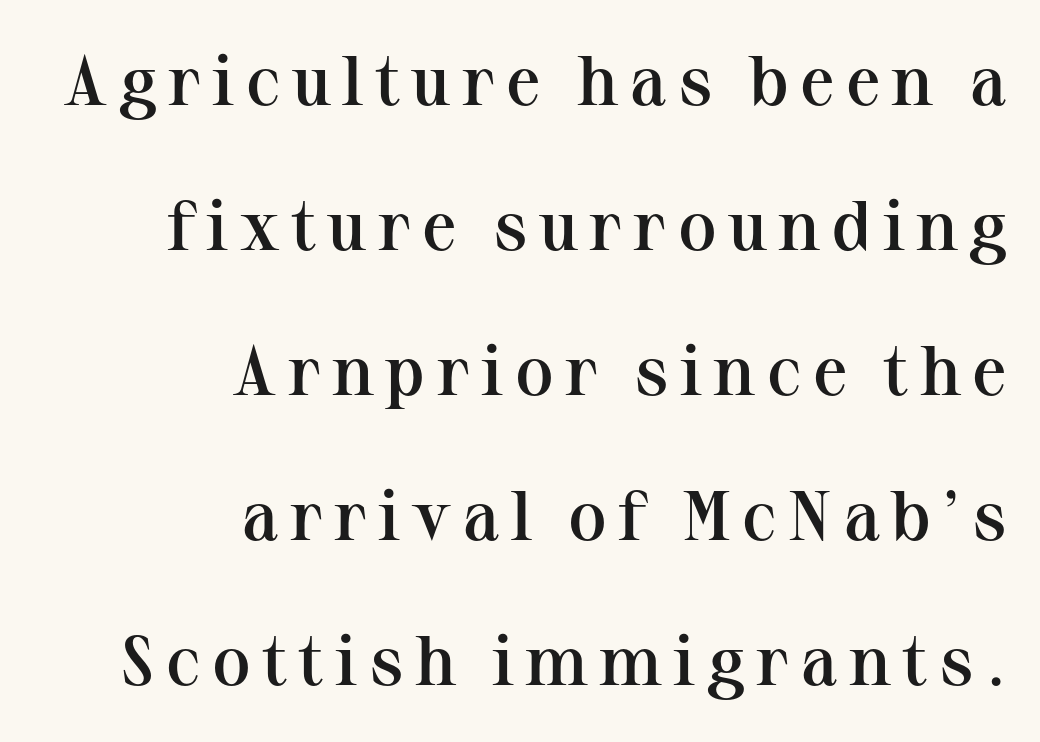
Q: Is the text bold? A: Semi-bold.
Q: Is the text italic (slanted)? A: No, it is upright.
Q: Is the typeface a serif or a sans-serif typeface? A: Serif.
Q: Is the text underlined? A: No.
Q: How is the paragraph aligned? A: Right-aligned.
Q: Is the spacing between lines tight, normal or loose? A: Loose.
Q: Width (condensed, normal, or wide)? A: Normal.
Q: Stroke contrast? A: Medium.
Q: x-height? A: Medium.
Q: Monospaced? A: No.
